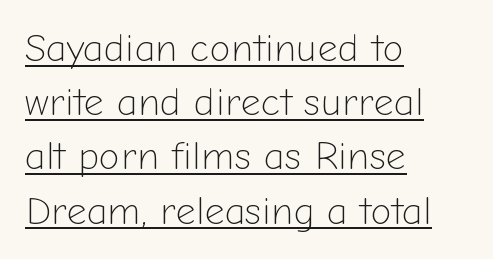
The image shows 39 px light sans-serif type, upright; set left-aligned, normal line spacing (1.39x), normal letter spacing, underlined; low stroke contrast and a medium x-height.
